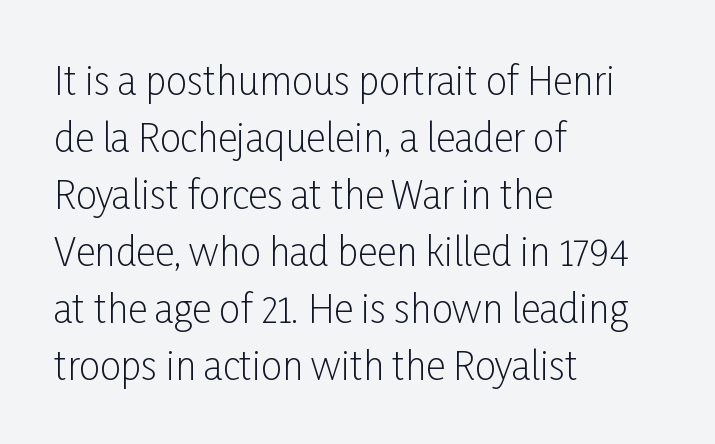
Is the type heavy? It reads as light-to-regular instead. The space between consecutive lines is moderate. Here the designer chose a conventional face with non-uniform glyph widths. Which margin do the lines hug? The left one — the right edge is uneven. Notice how the stems are strictly vertical — no italics here. Unmarked baselines from the first word to the last.
